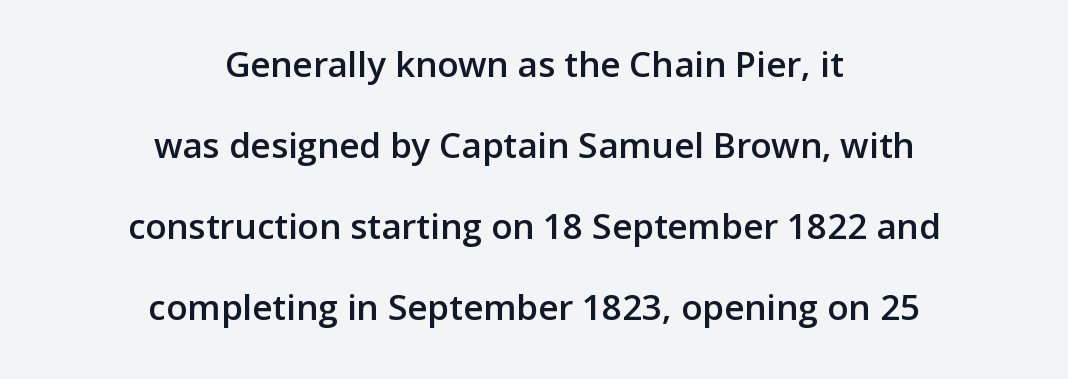
Each row of text sits above clean, open space. The lettering holds an erect, upright posture throughout. Grotesque or geometric, the face here clearly has no serifs. The glyphs have the mass of a demibold cut, below bold.
